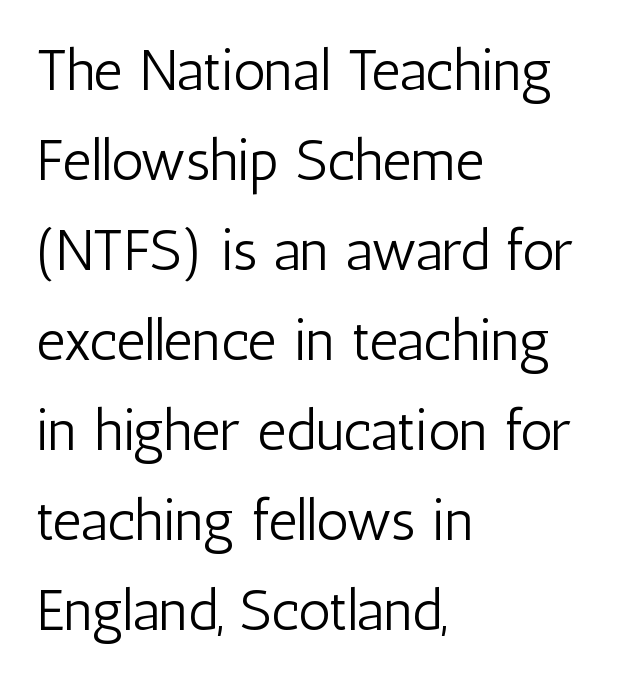
{"serif": "no", "italic": "no", "bold": "no", "weight": "light", "width": "condensed", "stroke_contrast": "low", "x_height": "medium", "monospaced": "no", "underline": "no", "align": "left", "line_spacing": "normal", "line_spacing_ratio": 1.58, "letter_spacing": "normal", "letter_spacing_em": 0.0, "glyph_px": 57}
